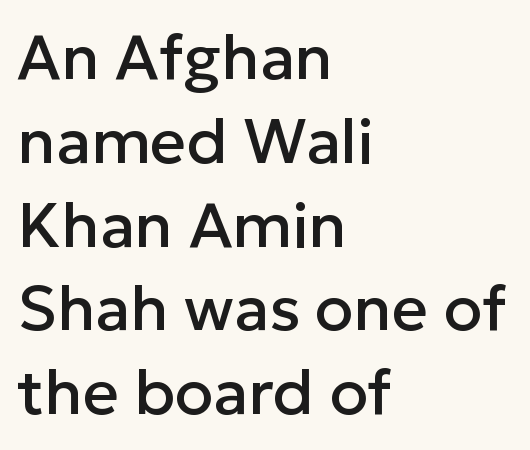
Q: Is the text italic (slanted)? A: No, it is upright.
Q: Is the typeface a serif or a sans-serif typeface? A: Sans-serif.
Q: Is the text underlined? A: No.
Q: How is the paragraph aligned? A: Left-aligned.
Q: Is the spacing between letters normal or unusually wide? A: Normal.
Q: Is the spacing between lines tight, normal or loose? A: Normal.
Q: Width (condensed, normal, or wide)? A: Normal.
Q: Stroke contrast? A: Low.
Q: x-height? A: Medium.
Q: Monospaced? A: No.
